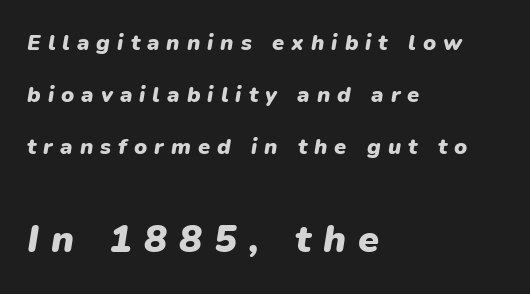
Q: Is the text bold? A: Yes.
Q: Is the text italic (slanted)? A: Yes, it leans right by about 9 degrees.
Q: Is the text underlined? A: No.
Q: How is the paragraph aligned? A: Left-aligned.
Q: Is the spacing between letters normal or unusually wide? A: Unusually wide.
Q: Is the spacing between lines tight, normal or loose? A: Loose.
Q: Which block of text is set in a larger size, the first (top) or the second (bottom)? A: The second (bottom) one.
Q: Width (condensed, normal, or wide)? A: Normal.
Q: Stroke contrast? A: Low.
Q: x-height? A: Medium.
Q: Monospaced? A: No.
